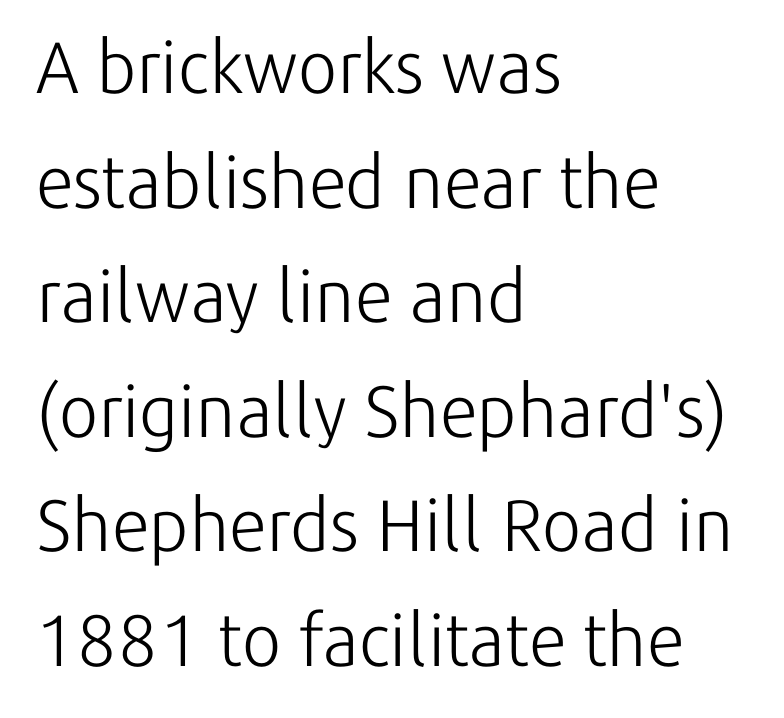
Compared with a centered layout, this one pins lines to the left instead. Vertically, the passage feels balanced, rows spaced as you'd expect. Letter spacing: default. No extra ink here — the face is not bold. These lines are composed in type without serifs.
